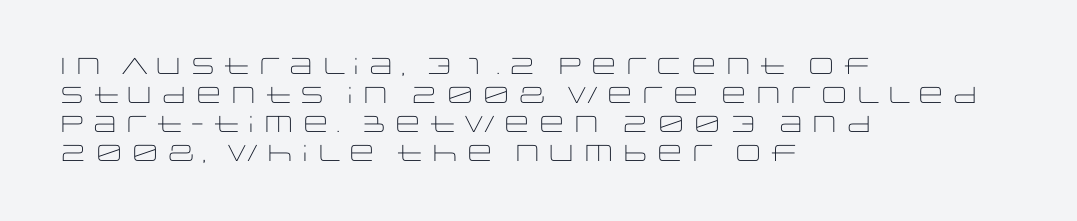
Q: Is the text bold? A: No.
Q: Is the text italic (slanted)? A: No, it is upright.
Q: Is the text underlined? A: No.
Q: How is the paragraph aligned? A: Left-aligned.
Q: Is the spacing between letters normal or unusually wide? A: Normal.
Q: Is the spacing between lines tight, normal or loose? A: Normal.
